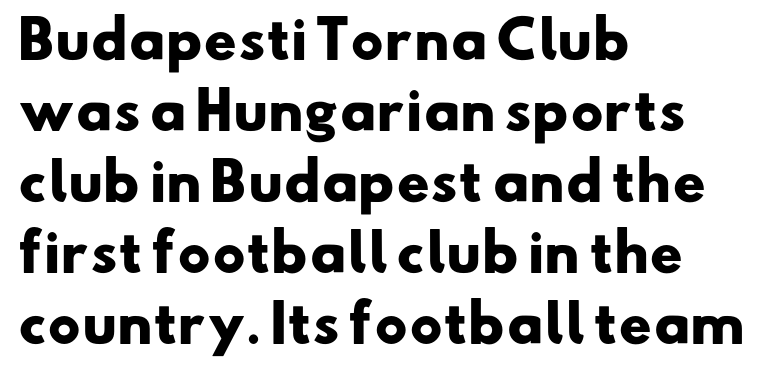
The characters display no serif detailing; their extremities are plain. A typesetter would call this proportional, since set widths differ per character. Each new line begins a customary step beneath the previous one. How heavy is the stroke? Heavy — this is a bold. The horizontal fit of the characters is conventional and even. The text block is weighted toward the left margin, trailing off unevenly rightward.
